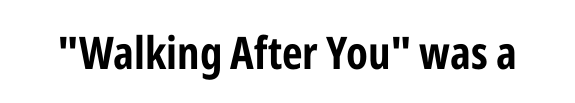
The image shows 45 px condensed sans-serif type, upright; set normal letter spacing, not underlined; low stroke contrast and a medium x-height.
